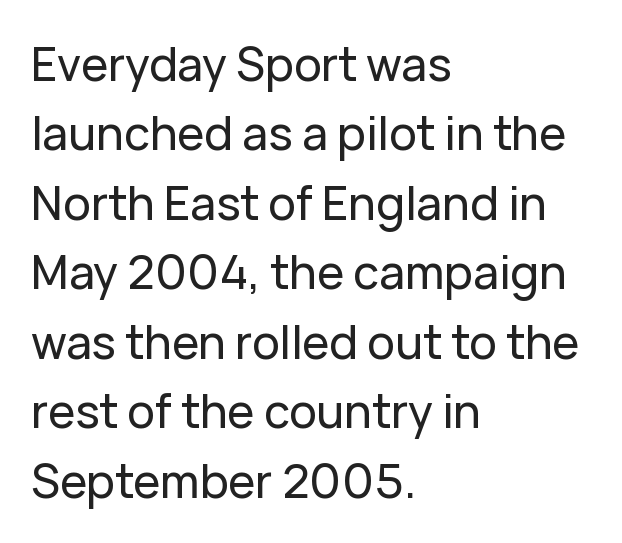
The image shows 46 px sans-serif type, upright; set left-aligned, normal line spacing (1.51x), normal letter spacing, not underlined; low stroke contrast and a medium x-height.
